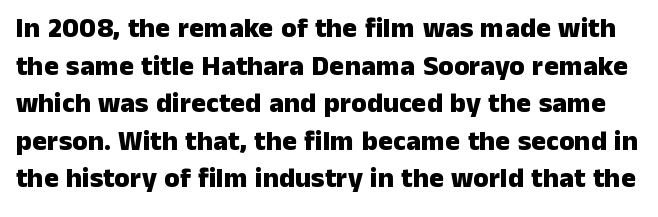
Q: Is the text bold? A: Yes.
Q: Is the text italic (slanted)? A: No, it is upright.
Q: Is the typeface a serif or a sans-serif typeface? A: Sans-serif.
Q: Is the text underlined? A: No.
Q: Is the spacing between letters normal or unusually wide? A: Normal.
Q: Is the spacing between lines tight, normal or loose? A: Normal.
Q: Width (condensed, normal, or wide)? A: Normal.
Q: Stroke contrast? A: Low.
Q: x-height? A: Medium.
Q: Monospaced? A: No.
